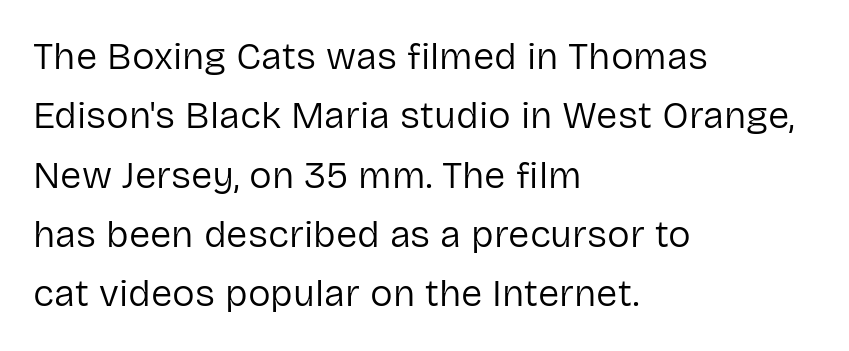
{"serif": "no", "italic": "no", "bold": "no", "weight": "regular", "width": "normal", "stroke_contrast": "low", "x_height": "medium", "monospaced": "no", "underline": "no", "align": "left", "line_spacing": "normal", "line_spacing_ratio": 1.56, "letter_spacing": "normal", "letter_spacing_em": 0.0, "glyph_px": 38}
